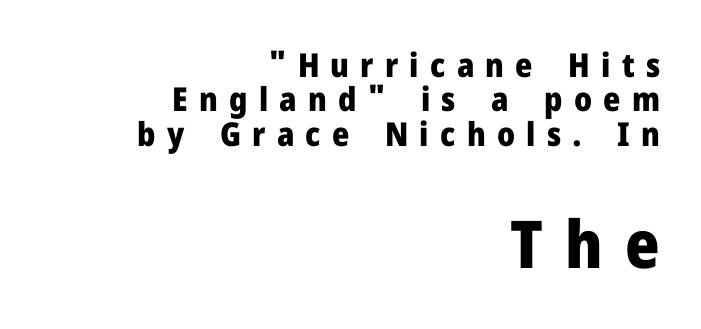
The image shows 66 px heavy sans-serif type, upright; set right-aligned, tight line spacing (1.04x), unusually wide letter spacing (+0.34 em), not underlined; the second (bottom) block is 2.0x larger; low stroke contrast and a medium x-height.
